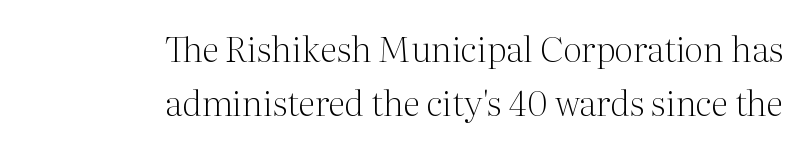
{"serif": "yes", "italic": "no", "bold": "no", "weight": "light", "width": "normal", "stroke_contrast": "medium", "x_height": "medium", "monospaced": "no", "underline": "no", "align": "right", "line_spacing": "normal", "line_spacing_ratio": 1.53, "letter_spacing": "normal", "letter_spacing_em": 0.0, "glyph_px": 35}
